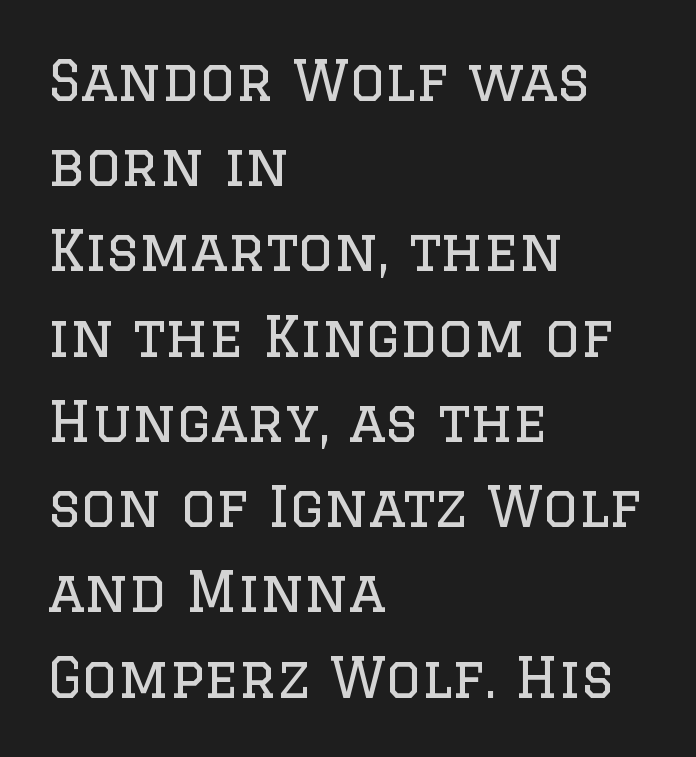
Q: Is the text bold? A: No.
Q: Is the text italic (slanted)? A: No, it is upright.
Q: Is the typeface a serif or a sans-serif typeface? A: Serif.
Q: Is the text underlined? A: No.
Q: How is the paragraph aligned? A: Left-aligned.
Q: Is the spacing between letters normal or unusually wide? A: Normal.
Q: Is the spacing between lines tight, normal or loose? A: Normal.
Q: Width (condensed, normal, or wide)? A: Normal.
Q: Stroke contrast? A: Low.
Q: x-height? A: Large.
Q: Monospaced? A: No.
